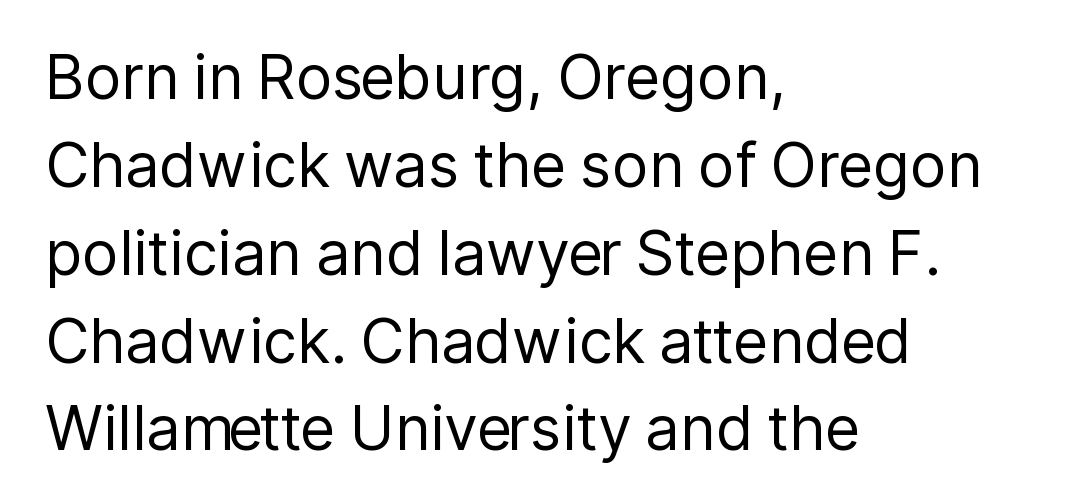
The image shows 61 px regular-weight sans-serif type, upright; set left-aligned, normal line spacing (1.44x), normal letter spacing, not underlined; low stroke contrast and a medium x-height.
